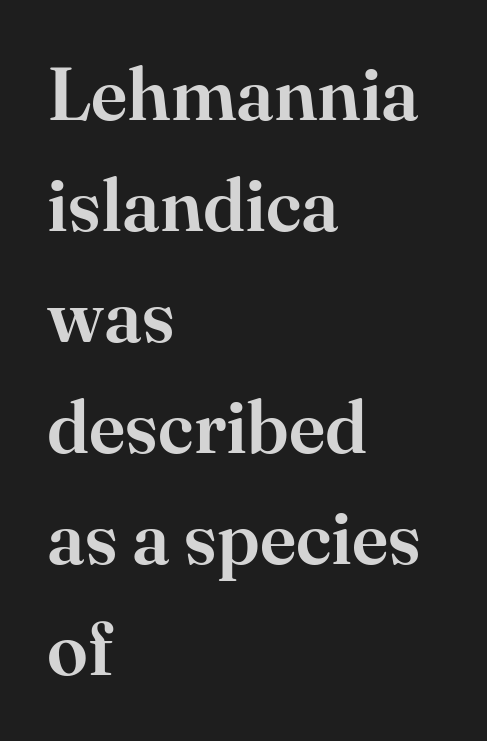
Q: Is the text italic (slanted)? A: No, it is upright.
Q: Is the typeface a serif or a sans-serif typeface? A: Serif.
Q: Is the text underlined? A: No.
Q: How is the paragraph aligned? A: Left-aligned.
Q: Is the spacing between letters normal or unusually wide? A: Normal.
Q: Is the spacing between lines tight, normal or loose? A: Normal.
Q: Width (condensed, normal, or wide)? A: Normal.
Q: Stroke contrast? A: High.
Q: x-height? A: Small.
Q: Monospaced? A: No.
